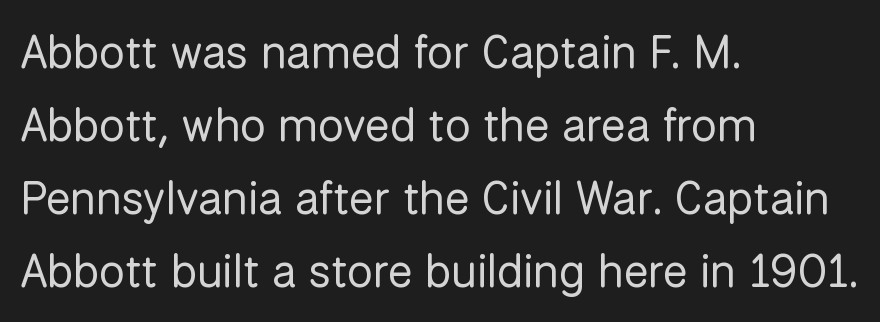
{"serif": "no", "italic": "no", "bold": "no", "weight": "regular", "width": "normal", "stroke_contrast": "low", "x_height": "medium", "monospaced": "no", "underline": "no", "align": "left", "line_spacing": "normal", "line_spacing_ratio": 1.59, "letter_spacing": "normal", "letter_spacing_em": 0.0, "glyph_px": 46}
